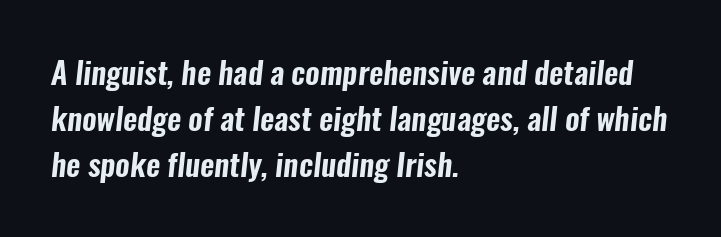
{"serif": "no", "width": "condensed", "stroke_contrast": "low", "x_height": "medium", "monospaced": "no", "underline": "no", "align": "left", "line_spacing": "normal", "line_spacing_ratio": 1.48, "letter_spacing": "normal", "letter_spacing_em": 0.0, "glyph_px": 31}
